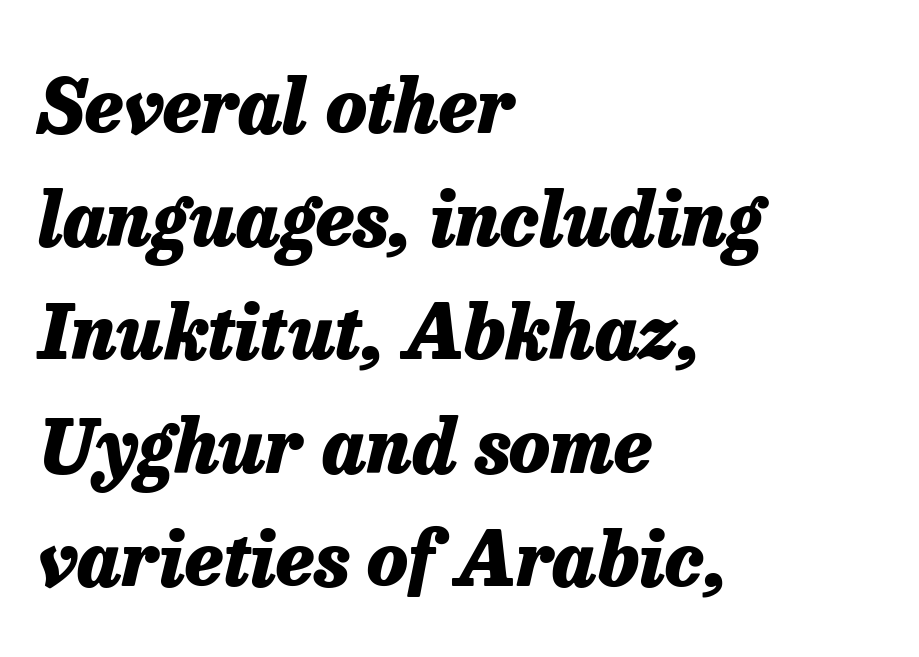
{"italic": "yes", "lean": "right", "slant_degrees": 13, "bold": "yes", "weight": "heavy", "width": "normal", "stroke_contrast": "low", "x_height": "medium", "monospaced": "no", "underline": "no", "align": "left", "line_spacing": "normal", "line_spacing_ratio": 1.51, "letter_spacing": "normal", "letter_spacing_em": 0.0, "glyph_px": 75}
